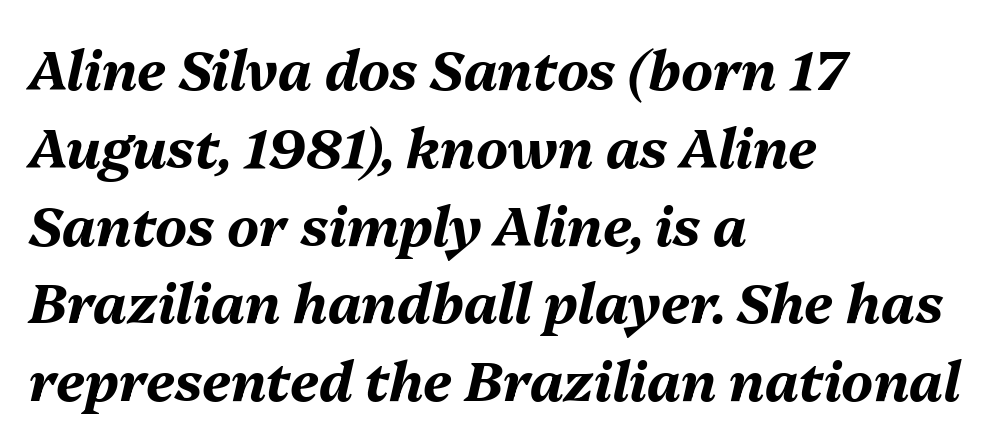
{"italic": "yes", "lean": "right", "slant_degrees": 13, "bold": "yes", "weight": "bold", "width": "normal", "stroke_contrast": "medium", "x_height": "medium", "monospaced": "no", "underline": "no", "align": "left", "line_spacing": "normal", "line_spacing_ratio": 1.44, "letter_spacing": "normal", "letter_spacing_em": 0.0, "glyph_px": 54}
